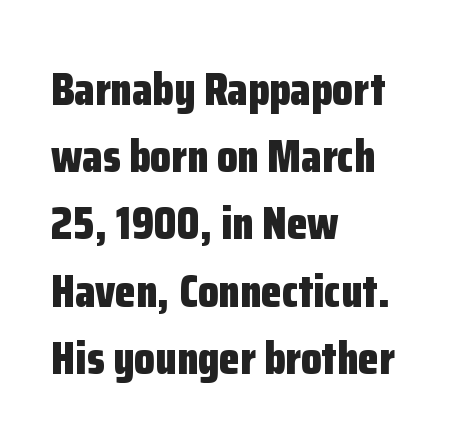
Q: Is the text bold? A: Yes.
Q: Is the text italic (slanted)? A: No, it is upright.
Q: Is the typeface a serif or a sans-serif typeface? A: Sans-serif.
Q: Is the text underlined? A: No.
Q: How is the paragraph aligned? A: Left-aligned.
Q: Is the spacing between letters normal or unusually wide? A: Normal.
Q: Is the spacing between lines tight, normal or loose? A: Normal.
Q: Width (condensed, normal, or wide)? A: Condensed.
Q: Stroke contrast? A: Low.
Q: x-height? A: Medium.
Q: Monospaced? A: No.
